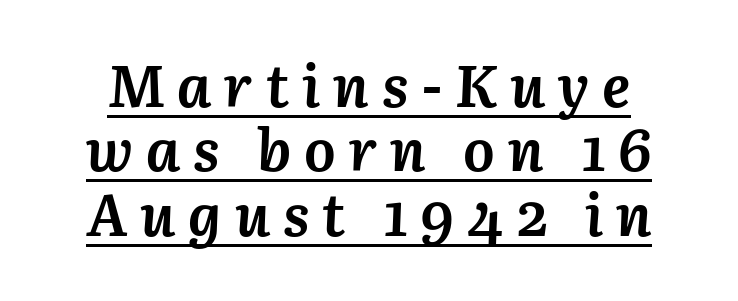
Its strokes are broad and dark, the hallmark of bold type. It's the slanting kind of type. This sample uses expanded letter spacing, leaving extra air between glyphs. A baseline rule has been typeset under these characters. Leading is clearly below the norm, producing a dense column.
